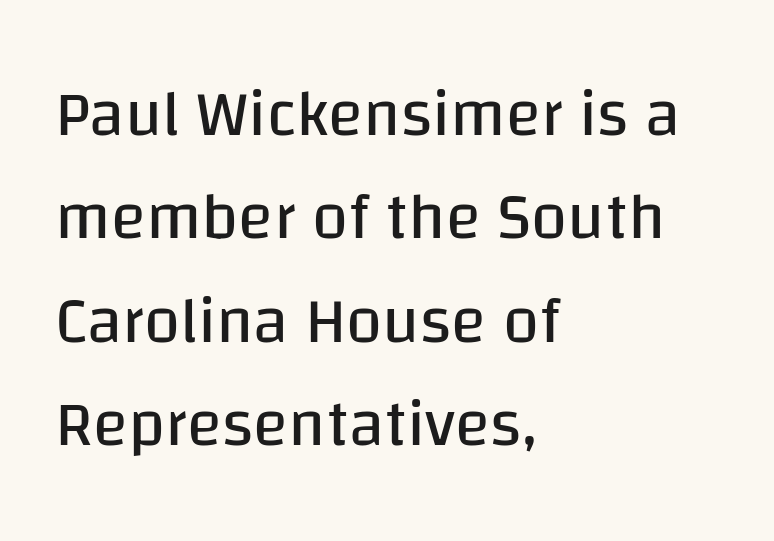
Clear beneath every line of the passage. Each letter keeps its own natural width here, so spacing adapts to shape. Nobody touched the tracking dial on this one. Horizontal alignment here is leftward, the default for most running prose. Observe the absence of serifs on each vertical stroke in this sample.
